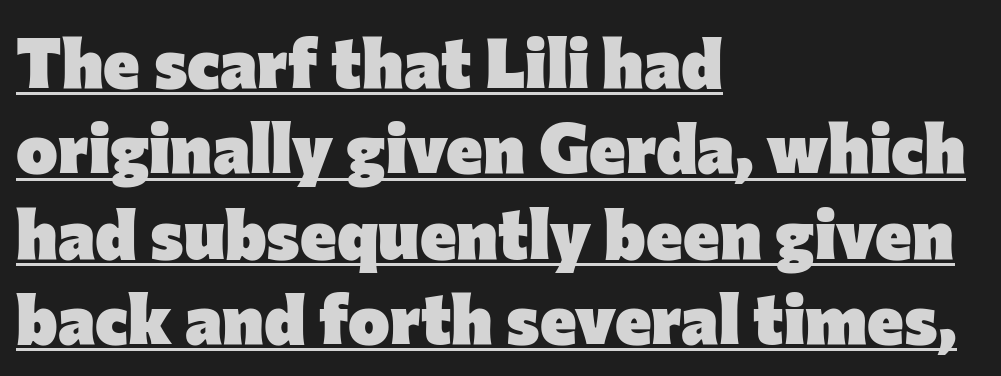
Italic: no, the glyphs are upright roman. How are the letters spaced? Ordinarily, with no added tracking. Spacing verdict: proportional, widths tailored to each character. Look at the stroke-to-counter ratio: heavy, a bold. Decoration check: the copy is underlined. The lines in this sample share a left origin and differ only in where they stop.
